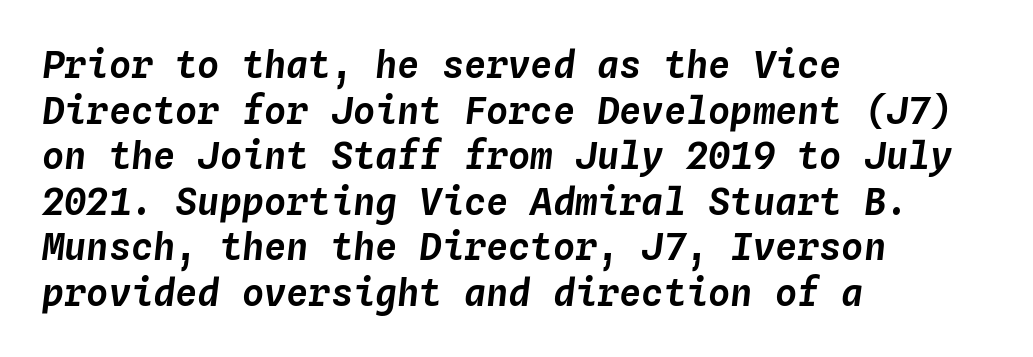
Q: Is the text italic (slanted)? A: Yes, it leans right by about 4 degrees.
Q: Is the text underlined? A: No.
Q: How is the paragraph aligned? A: Left-aligned.
Q: Is the spacing between letters normal or unusually wide? A: Normal.
Q: Width (condensed, normal, or wide)? A: Normal.
Q: Stroke contrast? A: Low.
Q: x-height? A: Medium.
Q: Monospaced? A: Yes.
